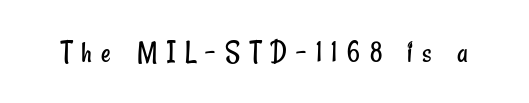
Q: Is the text bold? A: No.
Q: Is the typeface a serif or a sans-serif typeface? A: Sans-serif.
Q: Is the text underlined? A: No.
Q: Is the spacing between letters normal or unusually wide? A: Unusually wide.
Q: Width (condensed, normal, or wide)? A: Condensed.
Q: Stroke contrast? A: Low.
Q: x-height? A: Small.
Q: Monospaced? A: No.
